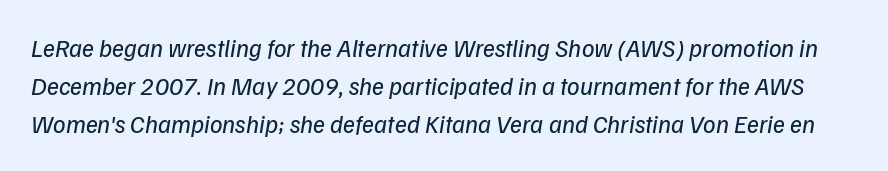
Q: Is the text bold? A: No.
Q: Is the text italic (slanted)? A: Yes, it leans right by about 9 degrees.
Q: Is the text underlined? A: No.
Q: Is the spacing between letters normal or unusually wide? A: Normal.
Q: Is the spacing between lines tight, normal or loose? A: Normal.
